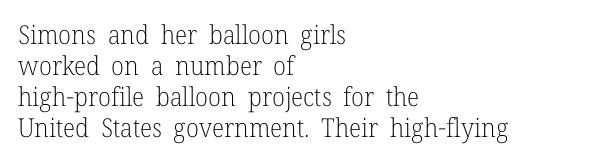
The image shows 26 px text type, upright; set left-aligned, line spacing 1.19x, normal letter spacing, not underlined.
